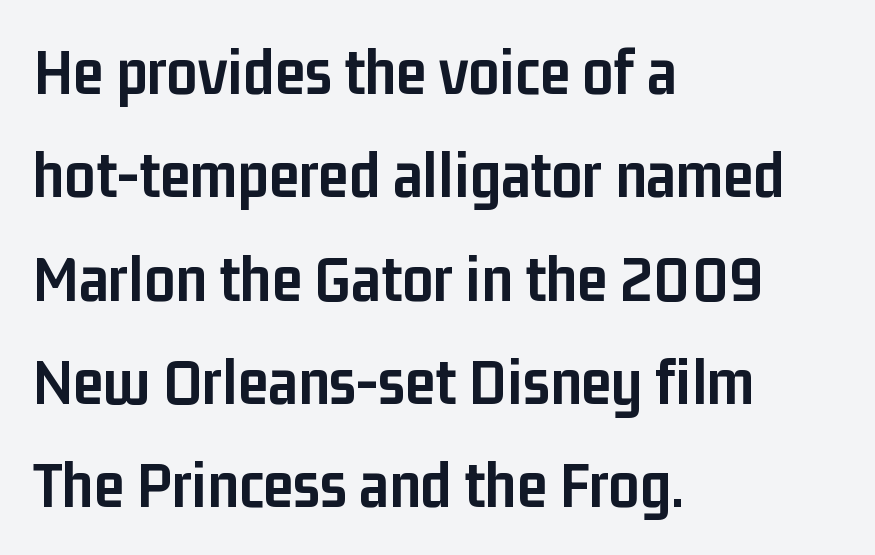
Quick note: interline space is typical. Where is the straight margin? On the left. A dark, heavy texture on the line: the type is bold. These lines keep a tight, regular rhythm from letter to letter.
